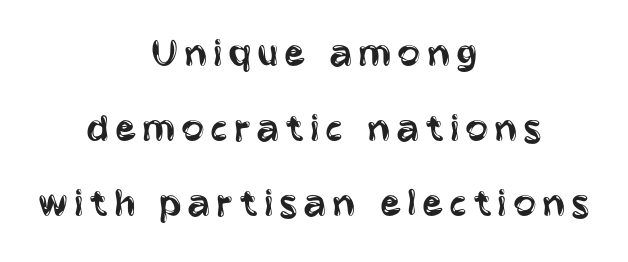
Proportional: the letters do not fall into vertical columns. The strokes carry an ordinary text weight at most. The string is rendered with underlining switched off. Notice how the stems are strictly vertical — no italics here.
